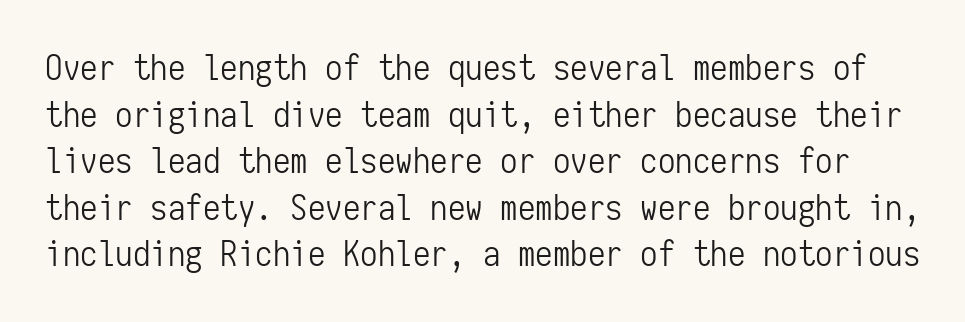
The image shows 35 px light, condensed sans-serif type, upright, monospaced; set normal line spacing (1.33x), normal letter spacing, not underlined; low stroke contrast and a medium x-height.
